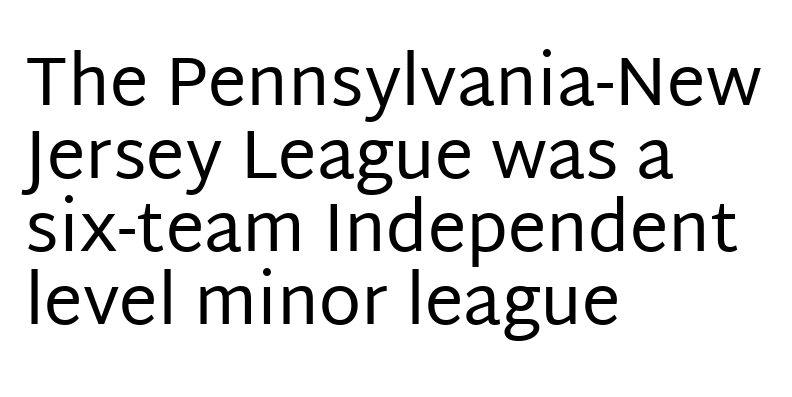
Each new line begins almost immediately beneath the previous one. The strokes carry an ordinary text weight at most. Does the copy run flush right? No — it runs flush left. No extra tracking has been applied to these lines. Here the designer chose a conventional face with non-uniform glyph widths. Check where the strokes stop: nothing finishes them off — pure sans.
